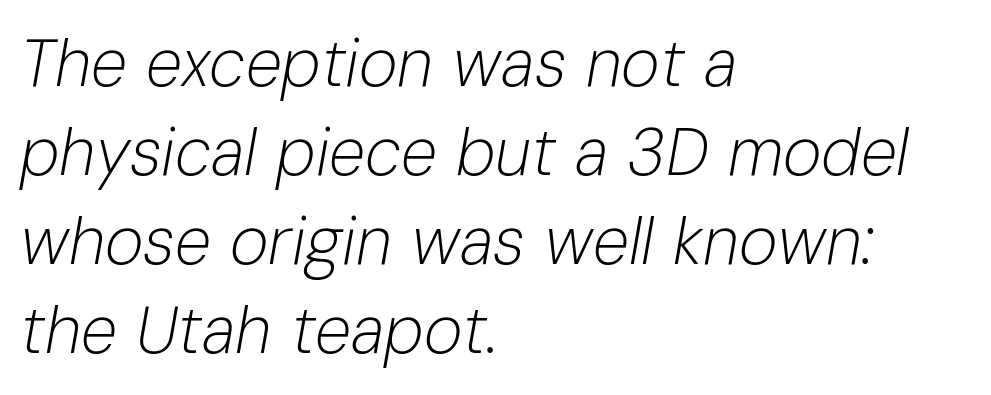
These lines are rendered in a variable-pitch font. The gap between lines stays unmarked. Successive baselines arrive at the customary interval. No letter is thick-stroked: the sample isn't bold.
